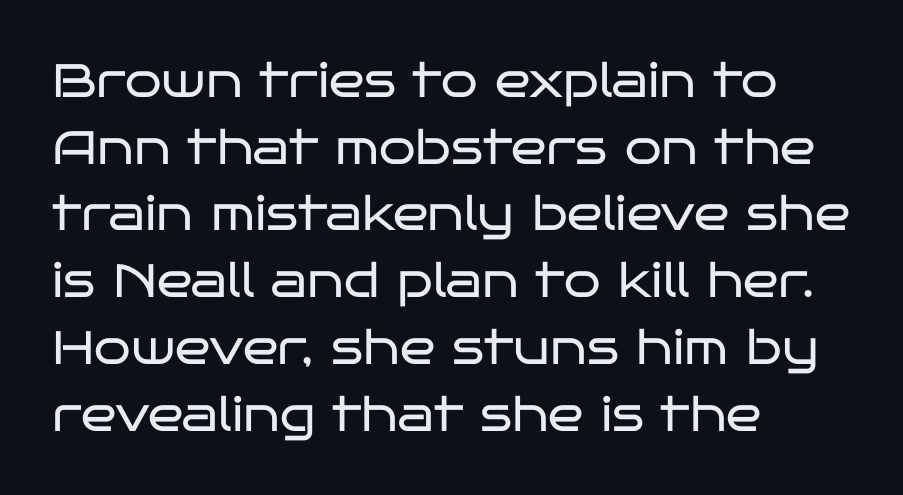
Caption: standard tracking, unaltered. The strokes are not fattened; the text isn't bold. These lines are composed in type without serifs. No word sits above an underline.
